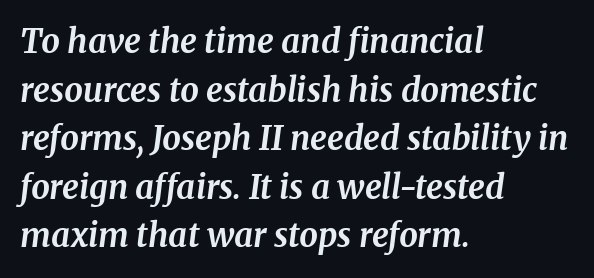
{"serif": "yes", "italic": "yes", "lean": "right", "slant_degrees": 8, "bold": "yes", "weight": "bold", "width": "normal", "stroke_contrast": "medium", "x_height": "medium", "monospaced": "no", "underline": "no", "align": "left", "line_spacing": "normal", "line_spacing_ratio": 1.47, "letter_spacing": "normal", "letter_spacing_em": 0.0, "glyph_px": 33}
